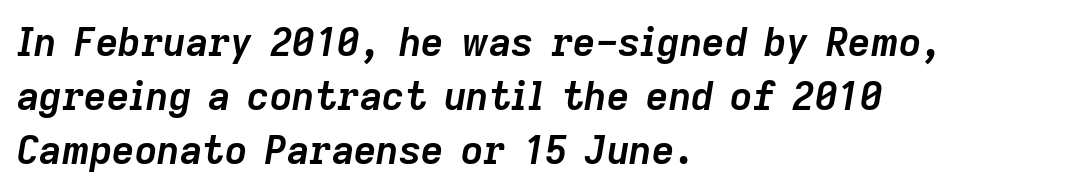
Q: Is the text bold? A: Yes.
Q: Is the text italic (slanted)? A: Yes, it leans right by about 9 degrees.
Q: Is the text underlined? A: No.
Q: How is the paragraph aligned? A: Left-aligned.
Q: Is the spacing between letters normal or unusually wide? A: Normal.
Q: Is the spacing between lines tight, normal or loose? A: Normal.
Q: Width (condensed, normal, or wide)? A: Normal.
Q: Stroke contrast? A: Low.
Q: x-height? A: Medium.
Q: Monospaced? A: No.
